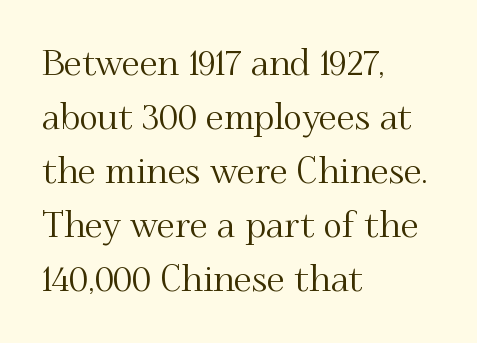
The image shows 36 px serif type, upright; set left-aligned, normal line spacing (1.5x), normal letter spacing, not underlined; medium stroke contrast and a small x-height.
